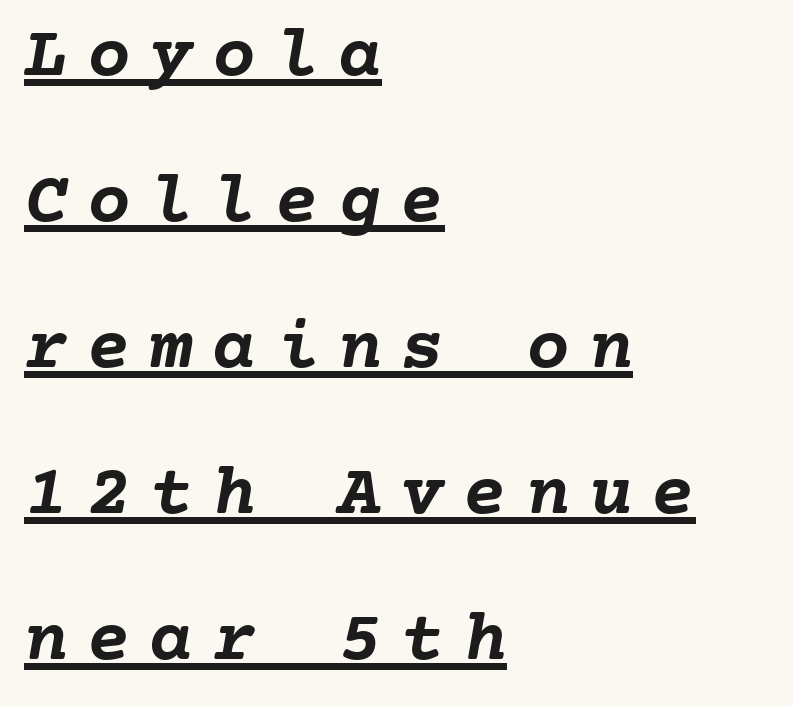
Casual observation: everything's shoved over to the left. The block of text is sparse from top to bottom, with ample space between rows. The face used here is rendered with a markedly widened letterfit. This sample carries an underscore along the baseline area. Caption: bold face, heavy strokes.
